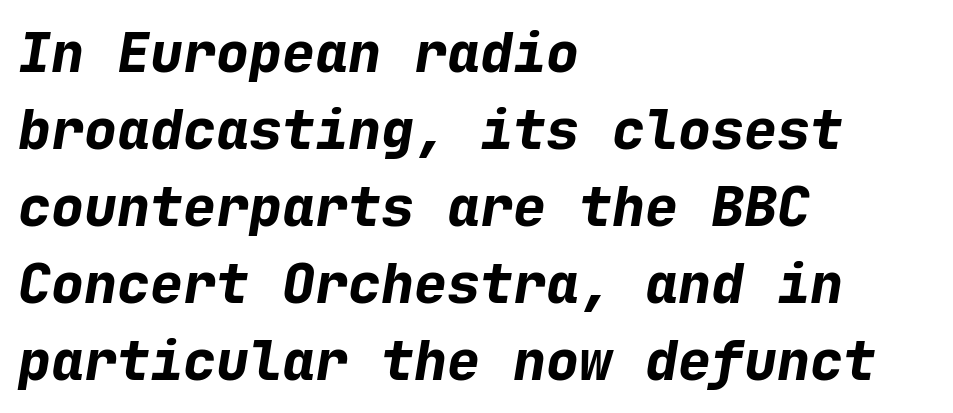
{"italic": "yes", "lean": "right", "slant_degrees": 9, "bold": "yes", "weight": "bold", "width": "normal", "stroke_contrast": "low", "x_height": "medium", "monospaced": "yes", "underline": "no", "align": "left", "line_spacing": "normal", "line_spacing_ratio": 1.4, "letter_spacing": "normal", "letter_spacing_em": 0.0, "glyph_px": 55}
